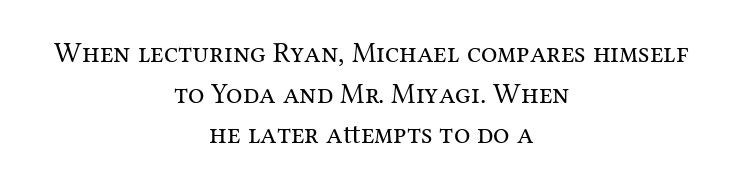
The image shows 29 px regular-weight serif type, upright; set centered, normal line spacing (1.4x), normal letter spacing, not underlined; medium stroke contrast and a medium x-height.
